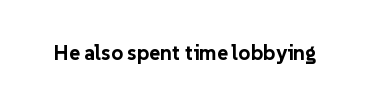
The image shows 21 px bold type, upright; set normal letter spacing, not underlined.
